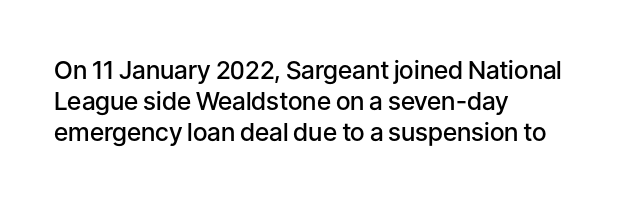
{"italic": "no", "bold": "semi", "underline": "no", "align": "left", "line_spacing": "normal", "line_spacing_ratio": 1.25, "letter_spacing": "normal", "letter_spacing_em": 0.0, "glyph_px": 25}
